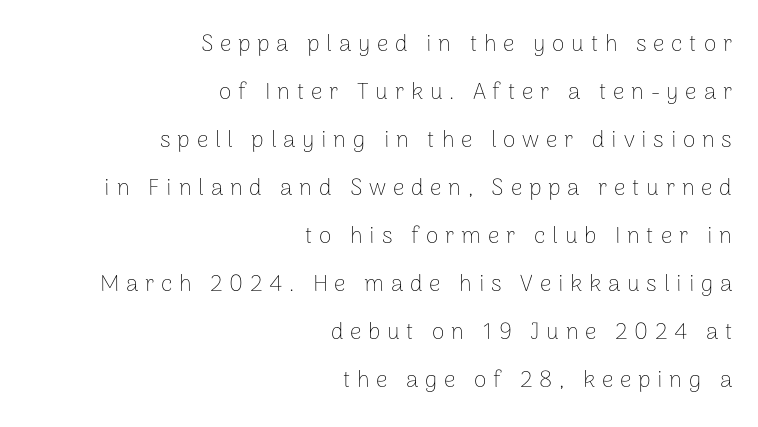
Q: Is the text bold? A: No.
Q: Is the text italic (slanted)? A: No, it is upright.
Q: Is the text underlined? A: No.
Q: How is the paragraph aligned? A: Right-aligned.
Q: Is the spacing between letters normal or unusually wide? A: Unusually wide.
Q: Is the spacing between lines tight, normal or loose? A: Loose.
